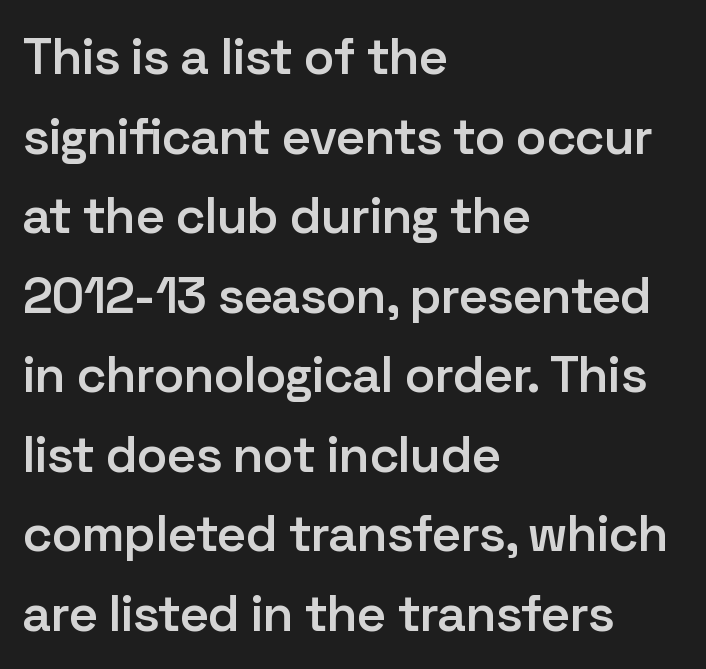
{"serif": "no", "italic": "no", "bold": "semi", "weight": "semibold", "width": "normal", "stroke_contrast": "low", "x_height": "medium", "monospaced": "no", "underline": "no", "align": "left", "line_spacing": "normal", "line_spacing_ratio": 1.56, "letter_spacing": "normal", "letter_spacing_em": 0.0, "glyph_px": 51}
